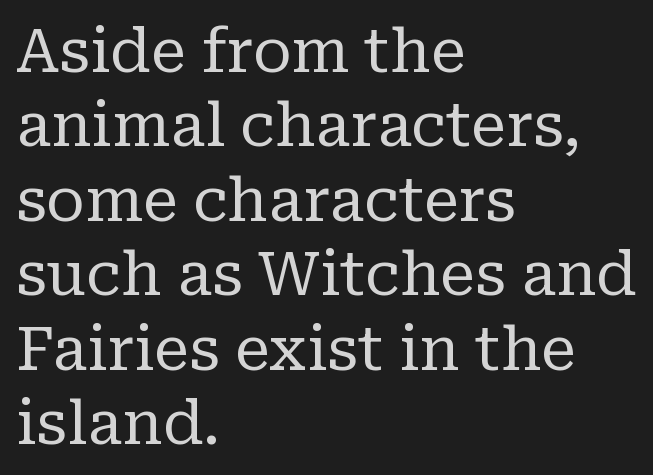
Q: Is the text bold? A: No.
Q: Is the text italic (slanted)? A: No, it is upright.
Q: Is the typeface a serif or a sans-serif typeface? A: Serif.
Q: Is the text underlined? A: No.
Q: How is the paragraph aligned? A: Left-aligned.
Q: Is the spacing between letters normal or unusually wide? A: Normal.
Q: Width (condensed, normal, or wide)? A: Normal.
Q: Stroke contrast? A: Low.
Q: x-height? A: Medium.
Q: Monospaced? A: No.
